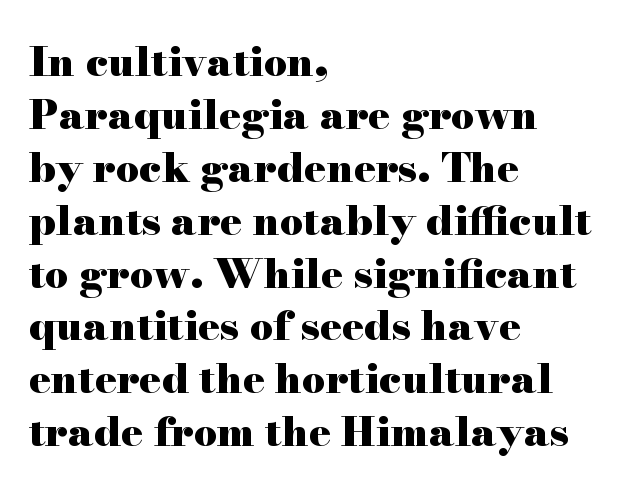
{"serif": "yes", "italic": "no", "bold": "yes", "weight": "heavy", "width": "wide", "stroke_contrast": "high", "x_height": "small", "monospaced": "no", "underline": "no", "align": "left", "line_spacing": "normal", "line_spacing_ratio": 1.29, "letter_spacing": "normal", "letter_spacing_em": 0.0, "glyph_px": 41}
